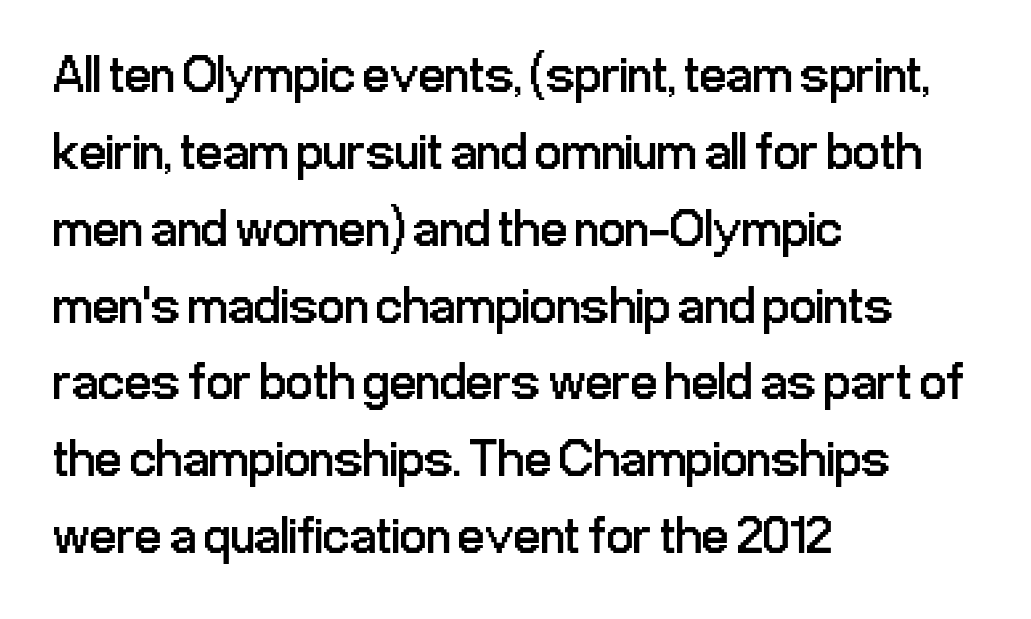
Vertically, the passage feels balanced, rows spaced as you'd expect. Just letters on the line, the space beneath them empty. Caption: face not bold, strokes unweighted. Here the glyphs are tracked normally, forming tight word shapes. Each letter keeps its own natural width here, so spacing adapts to shape. Check where the strokes stop: nothing finishes them off — pure sans.
